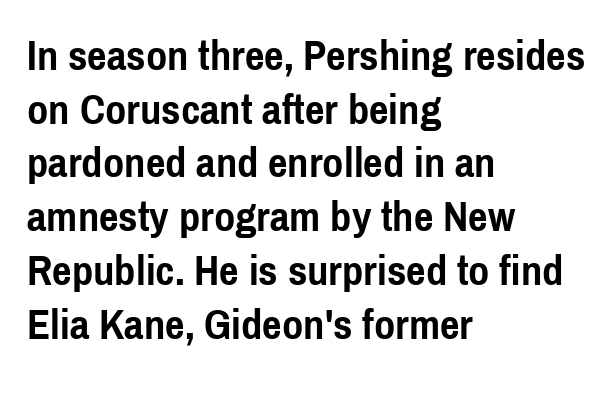
The image shows 43 px semibold, condensed sans-serif type, upright; set left-aligned, normal line spacing (1.25x), normal letter spacing, not underlined; a medium x-height.
